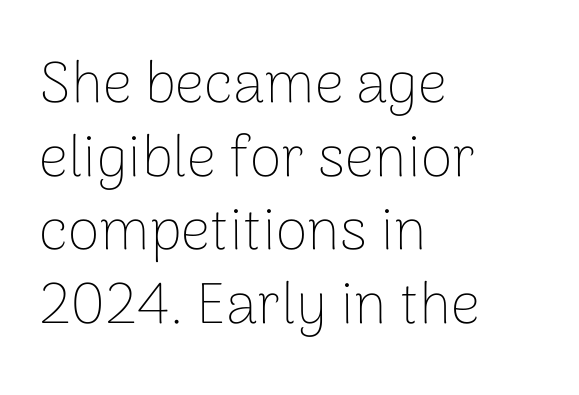
{"serif": "no", "italic": "no", "bold": "no", "weight": "thin", "width": "normal", "stroke_contrast": "low", "x_height": "medium", "monospaced": "no", "underline": "no", "align": "left", "line_spacing": "normal", "line_spacing_ratio": 1.27, "letter_spacing": "normal", "letter_spacing_em": 0.0, "glyph_px": 58}
